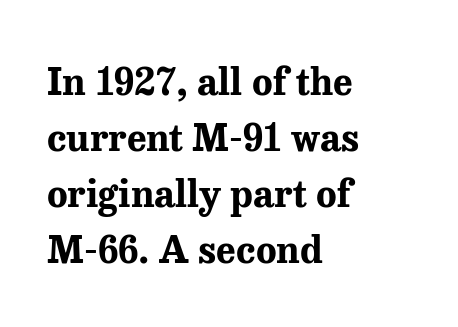
The image shows 38 px bold serif type, upright; set left-aligned, normal line spacing (1.47x), normal letter spacing, not underlined; medium stroke contrast and a medium x-height.
